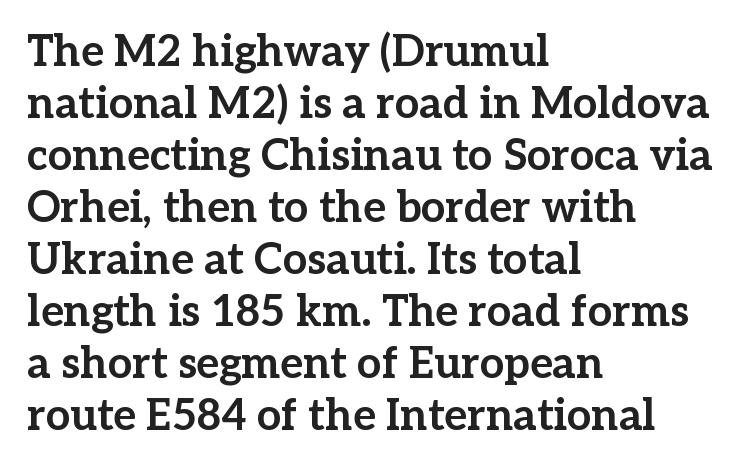
Q: Is the text bold? A: Yes.
Q: Is the text italic (slanted)? A: No, it is upright.
Q: Is the typeface a serif or a sans-serif typeface? A: Serif.
Q: Is the text underlined? A: No.
Q: How is the paragraph aligned? A: Left-aligned.
Q: Is the spacing between letters normal or unusually wide? A: Normal.
Q: Width (condensed, normal, or wide)? A: Normal.
Q: Stroke contrast? A: Low.
Q: x-height? A: Medium.
Q: Monospaced? A: No.
